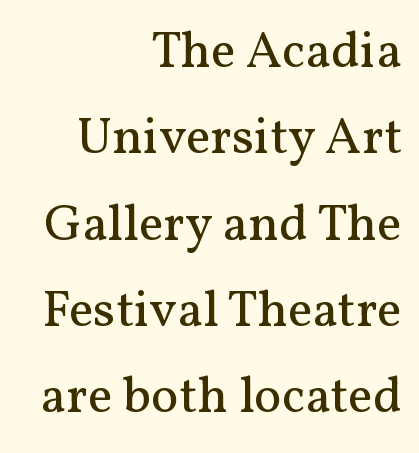
The image shows 52 px regular-weight serif type, upright; set right-aligned, normal line spacing (1.66x), normal letter spacing, not underlined; medium stroke contrast and a medium x-height.
